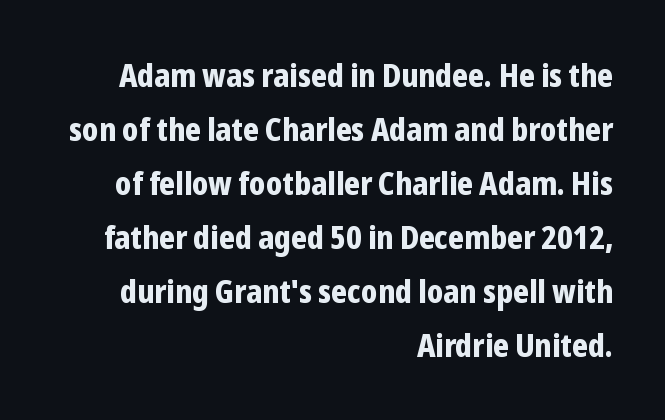
Q: Is the text bold? A: Yes.
Q: Is the text italic (slanted)? A: No, it is upright.
Q: Is the typeface a serif or a sans-serif typeface? A: Sans-serif.
Q: Is the text underlined? A: No.
Q: How is the paragraph aligned? A: Right-aligned.
Q: Is the spacing between letters normal or unusually wide? A: Normal.
Q: Is the spacing between lines tight, normal or loose? A: Normal.
Q: Width (condensed, normal, or wide)? A: Condensed.
Q: Stroke contrast? A: Low.
Q: x-height? A: Medium.
Q: Monospaced? A: No.
